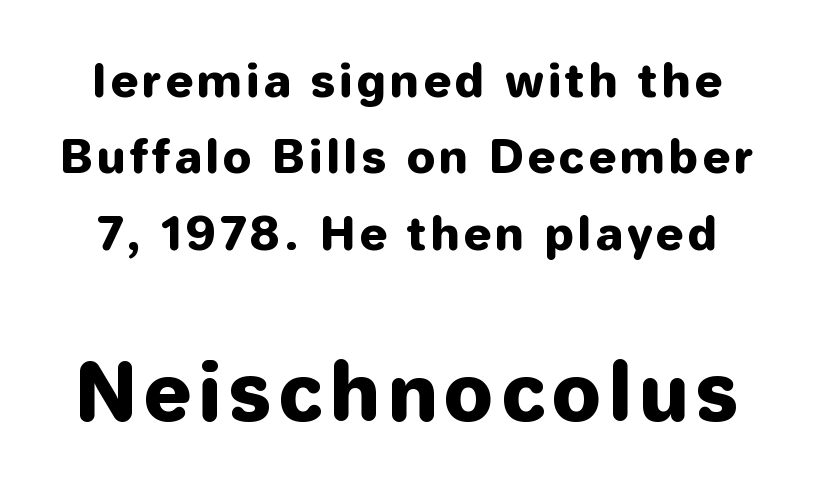
{"serif": "no", "italic": "no", "width": "normal", "stroke_contrast": "low", "x_height": "medium", "monospaced": "no", "underline": "no", "line_spacing": "normal", "line_spacing_ratio": 1.7, "larger_block": "second", "size_ratio": 1.73, "glyph_px": 78}
